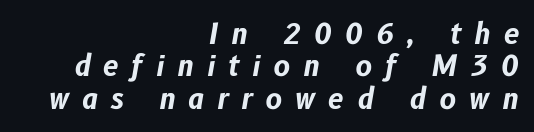
Q: Is the text bold? A: Yes.
Q: Is the text italic (slanted)? A: Yes, it leans right by about 10 degrees.
Q: Is the text underlined? A: No.
Q: How is the paragraph aligned? A: Right-aligned.
Q: Is the spacing between letters normal or unusually wide? A: Unusually wide.
Q: Width (condensed, normal, or wide)? A: Normal.
Q: Stroke contrast? A: Low.
Q: x-height? A: Medium.
Q: Monospaced? A: No.
